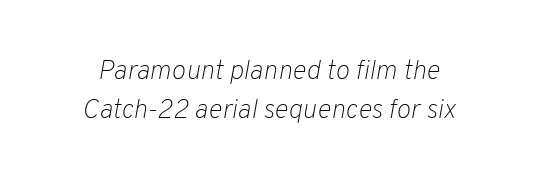
A typesetter would call this leading conventional body-copy spacing. Stems and bowls with no extra thickness — not bold. No extra tracking has been applied to these lines. The foot of each line stays bare and open.
